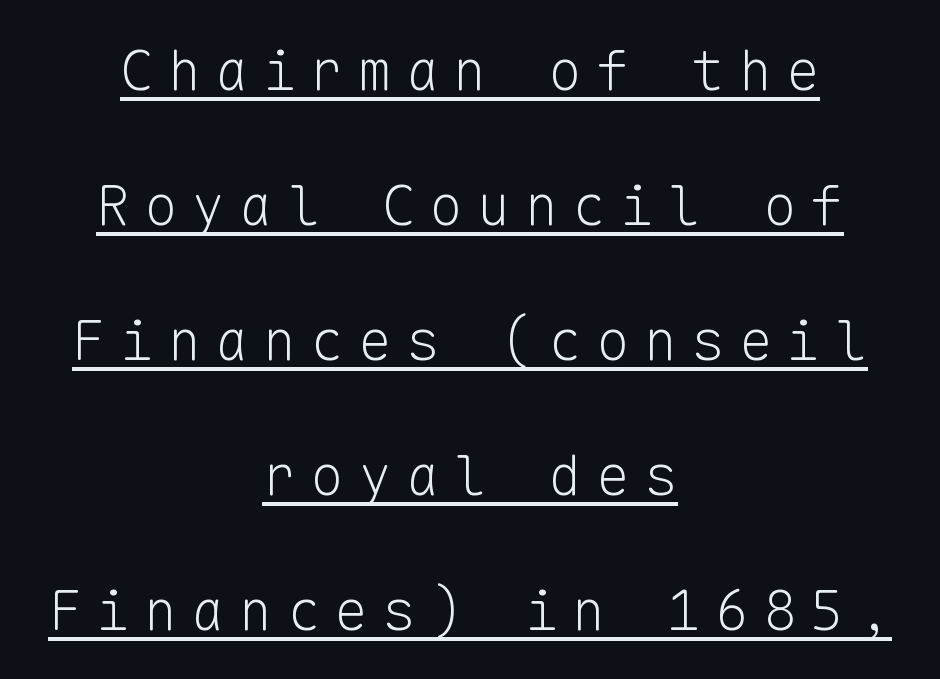
{"serif": "no", "italic": "no", "bold": "no", "weight": "light", "width": "normal", "stroke_contrast": "low", "x_height": "medium", "monospaced": "yes", "underline": "yes", "align": "center", "line_spacing": "loose", "line_spacing_ratio": 2.41, "letter_spacing": "wide", "letter_spacing_em": 0.25, "glyph_px": 56}
